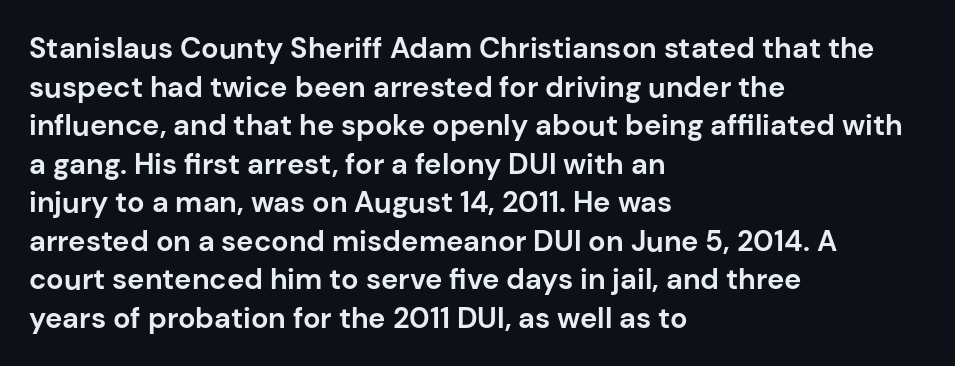
Words appear dense and cohesive because spacing is normal. Vertical strokes here are truly vertical. This is heavy type, rendered in bold. Proportional: the letters do not fall into vertical columns. The type family on display is of the sans-serif kind.
